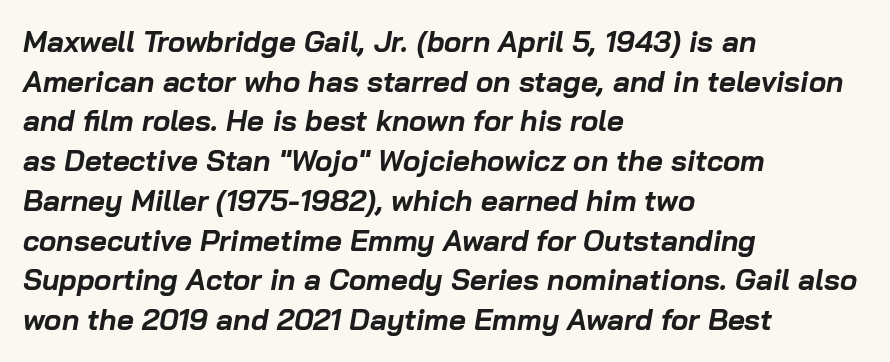
The image shows 29 px bold type, italic (leaning right); set left-aligned, normal line spacing (1.37x), normal letter spacing, not underlined; low stroke contrast and a medium x-height.
